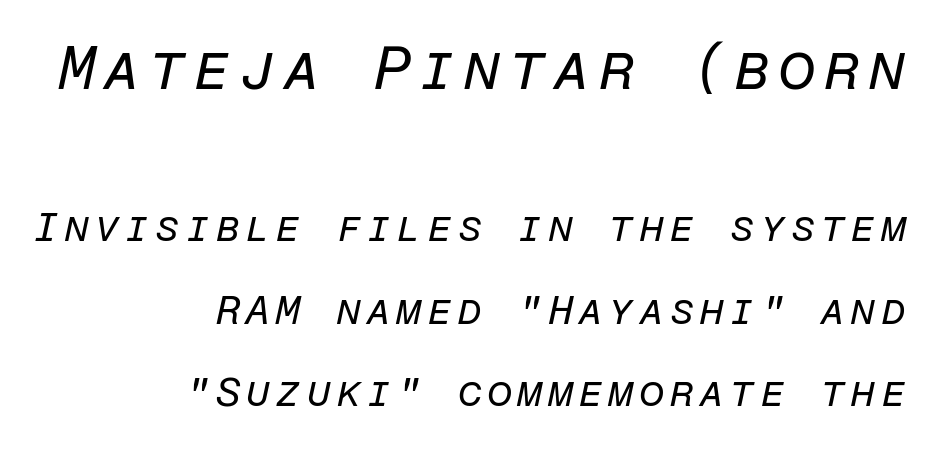
Q: Is the text bold? A: No.
Q: Is the text italic (slanted)? A: Yes, it leans right by about 12 degrees.
Q: Is the text underlined? A: No.
Q: How is the paragraph aligned? A: Right-aligned.
Q: Is the spacing between lines tight, normal or loose? A: Loose.
Q: Which block of text is set in a larger size, the first (top) or the second (bottom)? A: The first (top) one.
Q: Width (condensed, normal, or wide)? A: Normal.
Q: Stroke contrast? A: Low.
Q: x-height? A: Medium.
Q: Monospaced? A: Yes.
